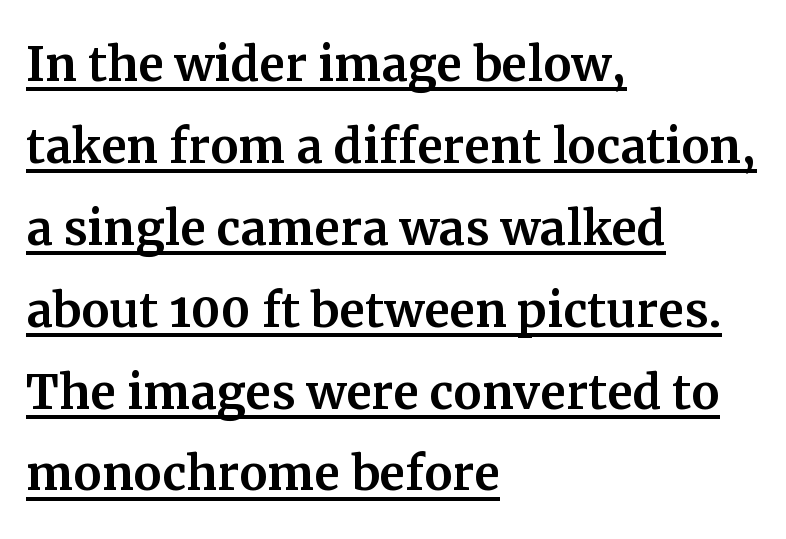
{"serif": "yes", "italic": "no", "width": "normal", "stroke_contrast": "medium", "x_height": "medium", "monospaced": "no", "underline": "yes", "align": "left", "line_spacing": "normal", "line_spacing_ratio": 1.3, "letter_spacing": "normal", "letter_spacing_em": 0.0, "glyph_px": 63}
